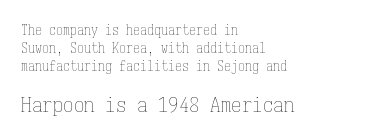
This sample uses plain, unmodified letter spacing. Honestly, the row spacing looks completely unremarkable. The text block is weighted toward the left margin, trailing off unevenly rightward. The letters stand straight up with perfectly vertical stems.
